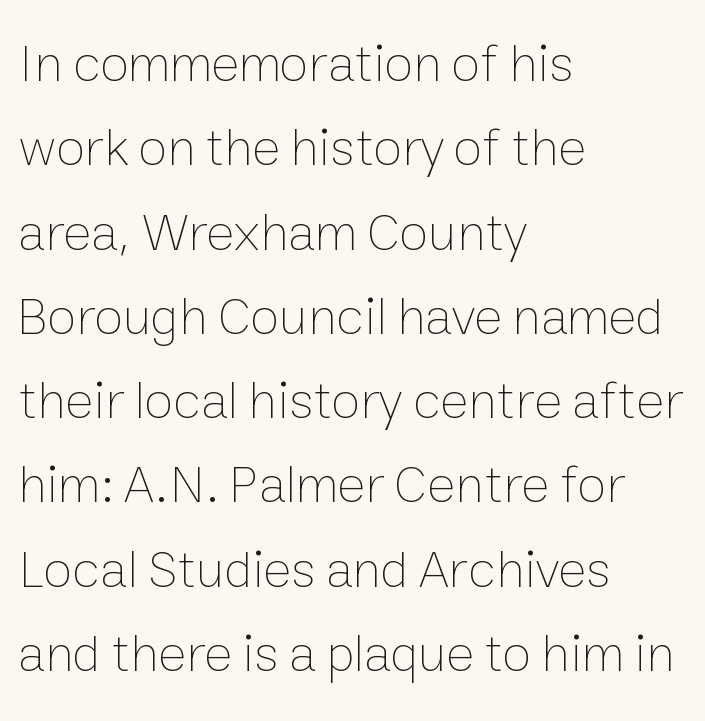
Q: Is the text bold? A: No.
Q: Is the text italic (slanted)? A: No, it is upright.
Q: Is the text underlined? A: No.
Q: How is the paragraph aligned? A: Left-aligned.
Q: Is the spacing between letters normal or unusually wide? A: Normal.
Q: Is the spacing between lines tight, normal or loose? A: Normal.
Q: Width (condensed, normal, or wide)? A: Normal.
Q: Stroke contrast? A: Low.
Q: x-height? A: Medium.
Q: Monospaced? A: No.
